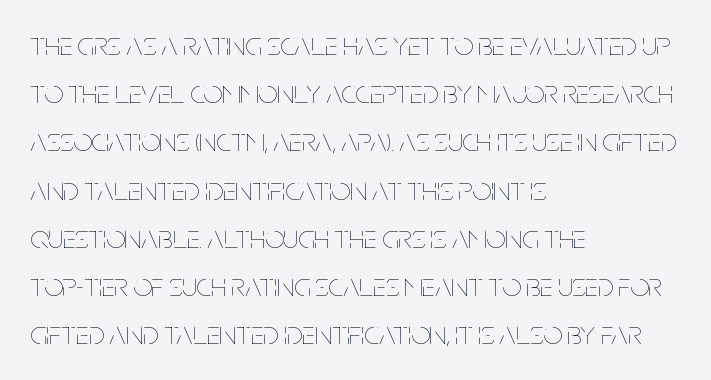
Q: Is the text bold? A: No.
Q: Is the text italic (slanted)? A: No, it is upright.
Q: Is the text underlined? A: No.
Q: How is the paragraph aligned? A: Left-aligned.
Q: Is the spacing between letters normal or unusually wide? A: Normal.
Q: Is the spacing between lines tight, normal or loose? A: Normal.
Q: Width (condensed, normal, or wide)? A: Condensed.
Q: Stroke contrast? A: Low.
Q: x-height? A: Large.
Q: Monospaced? A: No.
